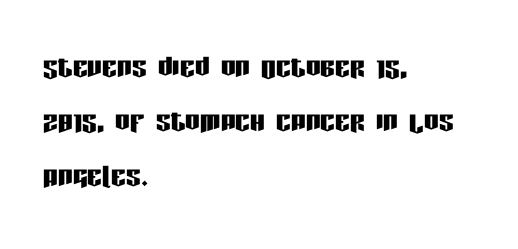
The image shows 37 px condensed sans-serif type, upright; set left-aligned, normal line spacing (1.47x), normal letter spacing, not underlined; low stroke contrast and a large x-height.
